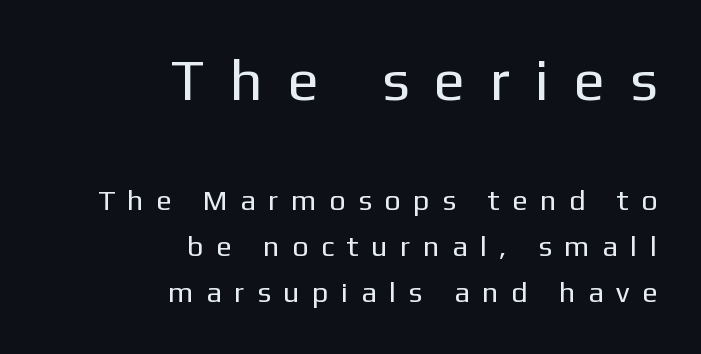
Successive baselines arrive at the customary interval. Between these two stacked blocks, the higher one wins on size. Any mark beneath the type? The region is blank. Posture: upright roman.
